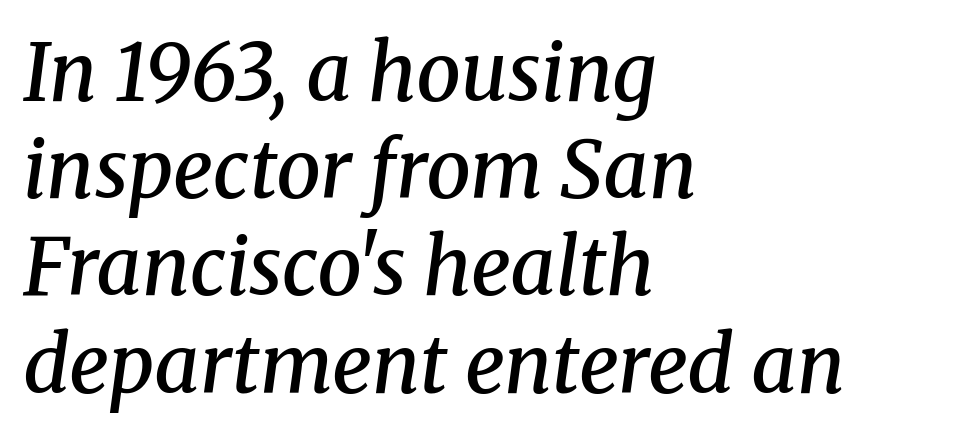
Q: Is the text bold? A: Semi-bold.
Q: Is the text italic (slanted)? A: Yes, it leans right by about 8 degrees.
Q: Is the typeface a serif or a sans-serif typeface? A: Serif.
Q: Is the text underlined? A: No.
Q: How is the paragraph aligned? A: Left-aligned.
Q: Is the spacing between letters normal or unusually wide? A: Normal.
Q: Width (condensed, normal, or wide)? A: Normal.
Q: Stroke contrast? A: Medium.
Q: x-height? A: Medium.
Q: Monospaced? A: No.
